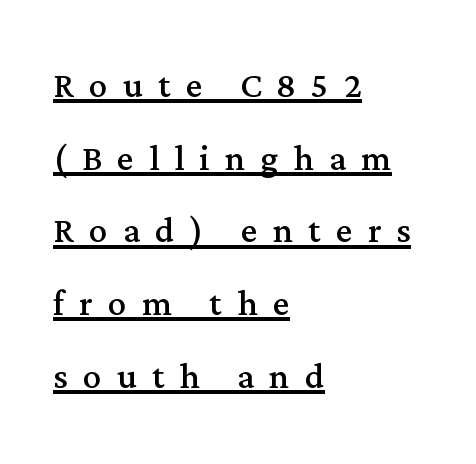
{"serif": "yes", "italic": "no", "bold": "no", "weight": "regular", "width": "normal", "stroke_contrast": "medium", "x_height": "medium", "monospaced": "no", "underline": "yes", "align": "left", "line_spacing": "normal", "line_spacing_ratio": 1.58, "letter_spacing": "wide", "letter_spacing_em": 0.33, "glyph_px": 46}
